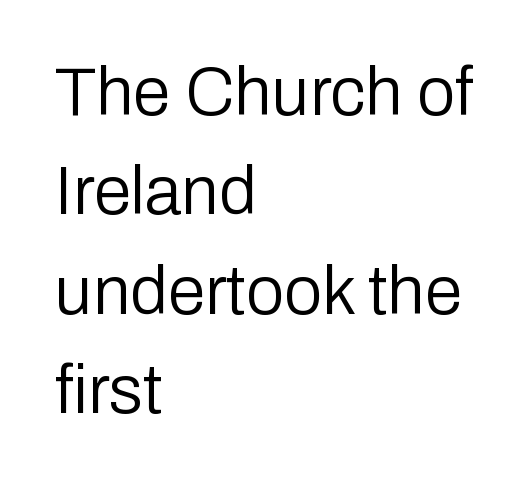
Q: Is the text bold? A: No.
Q: Is the text italic (slanted)? A: No, it is upright.
Q: Is the typeface a serif or a sans-serif typeface? A: Sans-serif.
Q: Is the text underlined? A: No.
Q: How is the paragraph aligned? A: Left-aligned.
Q: Is the spacing between letters normal or unusually wide? A: Normal.
Q: Is the spacing between lines tight, normal or loose? A: Normal.
Q: Width (condensed, normal, or wide)? A: Normal.
Q: Stroke contrast? A: Low.
Q: x-height? A: Medium.
Q: Monospaced? A: No.
